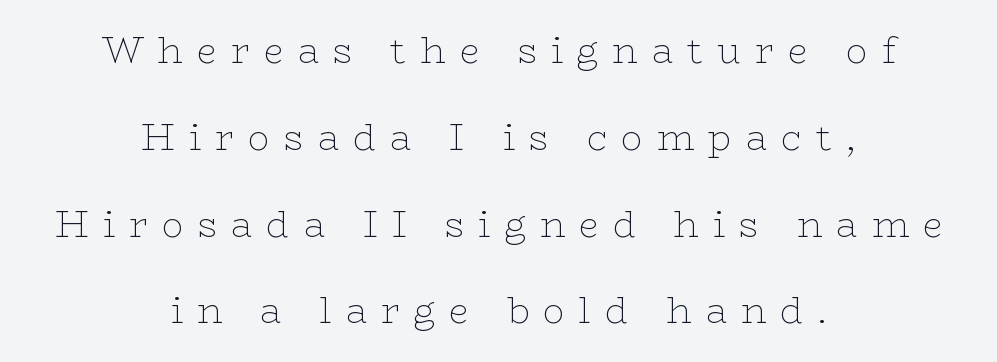
Every stem runs plumb, perpendicular to the baseline. Ink coverage per letter is moderate at most. Students, note that the glyphs here are deliberately spaced far apart. This block would shrink considerably if given ordinary leading; it's expanded now. Rule under the text: the space is simply empty. The lines in this sample share a center point and differ in where they start and stop.
